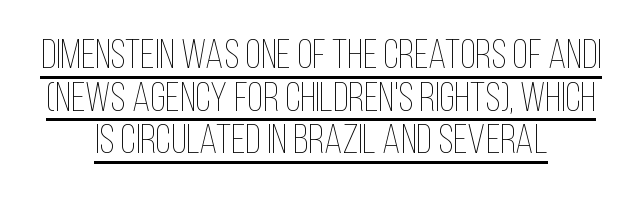
Q: Is the text bold? A: No.
Q: Is the text italic (slanted)? A: No, it is upright.
Q: Is the text underlined? A: Yes.
Q: How is the paragraph aligned? A: Centered.
Q: Is the spacing between letters normal or unusually wide? A: Normal.
Q: Is the spacing between lines tight, normal or loose? A: Tight.
Q: Width (condensed, normal, or wide)? A: Condensed.
Q: Stroke contrast? A: Low.
Q: x-height? A: Large.
Q: Monospaced? A: No.
